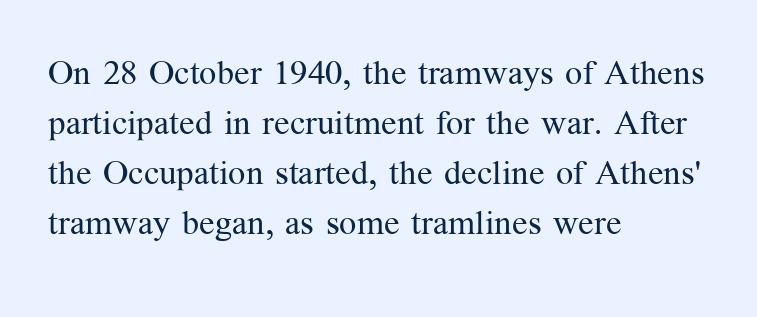
The letters advance in unequal steps, a hallmark of proportional type. Ascenders rise straight up at ninety degrees. Vertically, the passage feels balanced, rows spaced as you'd expect. Does the type have serifs? Yes, each stem ends in a small foot.
